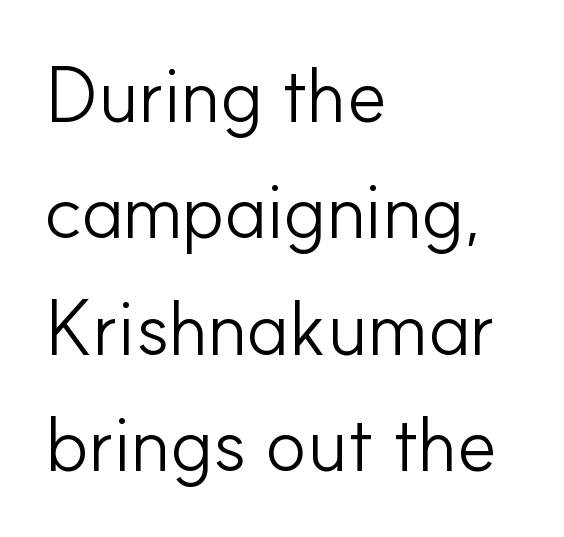
Q: Is the text bold? A: No.
Q: Is the text italic (slanted)? A: No, it is upright.
Q: Is the typeface a serif or a sans-serif typeface? A: Sans-serif.
Q: Is the text underlined? A: No.
Q: How is the paragraph aligned? A: Left-aligned.
Q: Is the spacing between letters normal or unusually wide? A: Normal.
Q: Is the spacing between lines tight, normal or loose? A: Normal.
Q: Width (condensed, normal, or wide)? A: Normal.
Q: Stroke contrast? A: Low.
Q: x-height? A: Small.
Q: Monospaced? A: No.
